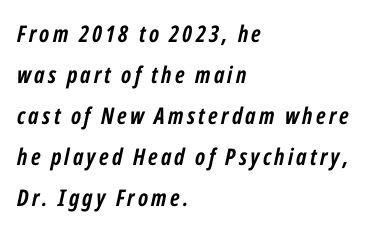
The compositor pushed each line to the left boundary. Rule under the text: the space is simply empty. Quick note: italic. The glyphs have the mass of a bold cut.
